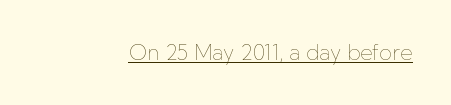
Italic: no, the glyphs are upright roman. You can see a thin bar hugging the bottom of the glyphs. Nothing heavy about these letters — not bold at all. Look at the tracking — it's just the regular setting, nothing added.
